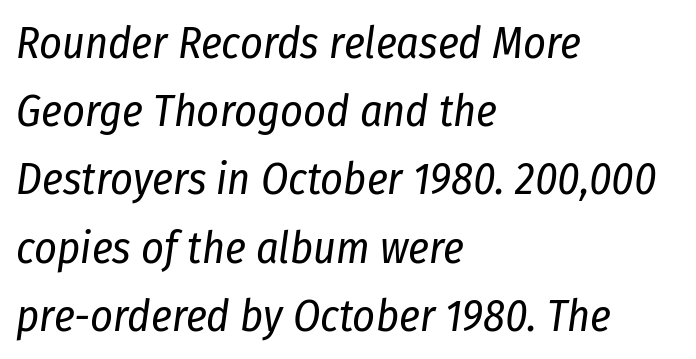
Stroke thickness stays within the range of a standard reading face or lighter. The space directly below the letters is spotless. Looks like regular typesetting: each glyph gets only the width it needs. Slanted lettering throughout. Horizontally, the lines are justified to the leading edge only.
